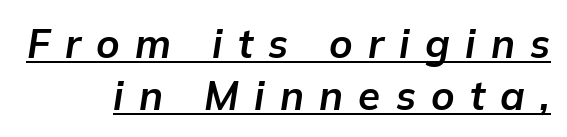
This is underlined copy, the kind a proofreader might mark for attention. The gaps between neighbouring characters are conspicuously large. Line endings align vertically; line beginnings do not. Does the weight exceed regular? Yes, all the way to bold. Looks like regular typesetting: each glyph gets only the width it needs.
